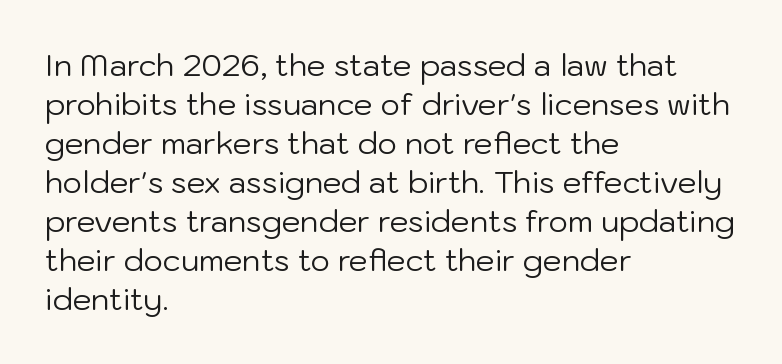
The space between consecutive lines is moderate. Letterform terminals end flat and unadorned throughout the passage. Between one letter and the next there's only the usual sliver of space. The area under the type is left untouched.
